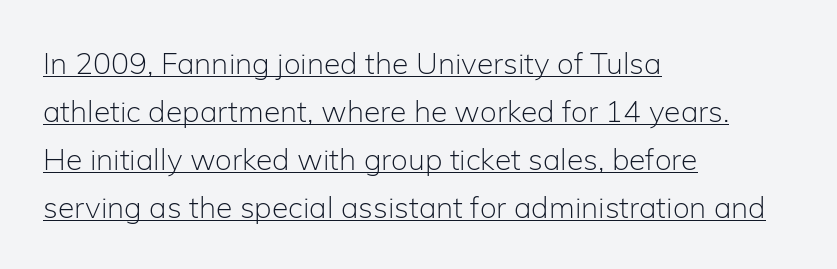
Posture: straight, roman, zero tilt. Nothing sits at the stroke ends, so this counts as sans-serif. Descenders here cross a horizontal rule under the line. Think standard paragraph weight, or any step lighter than that.
